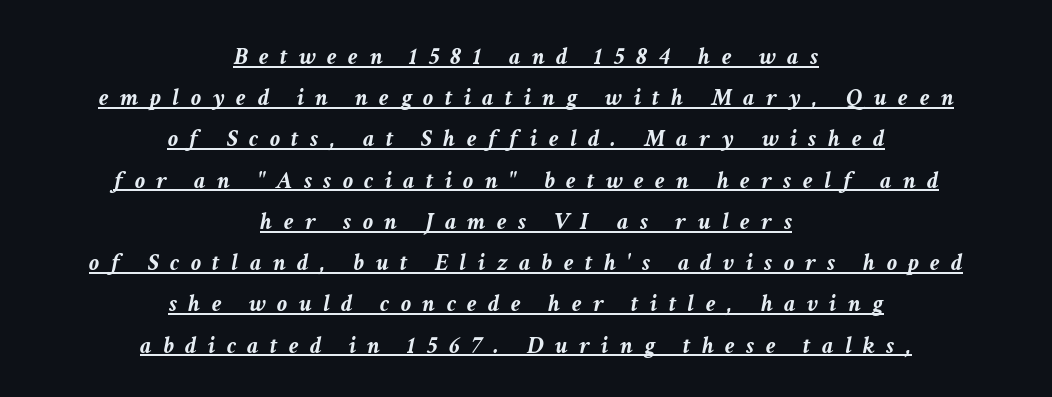
The font is running at its bold setting. Reading down the column, the eye jumps a familiar distance to each next line. You can tell it's italic because the verticals aren't actually vertical. Display-style spreading of the glyphs; the letterfit is very open. Notice how a bar underscores the lettering throughout.
